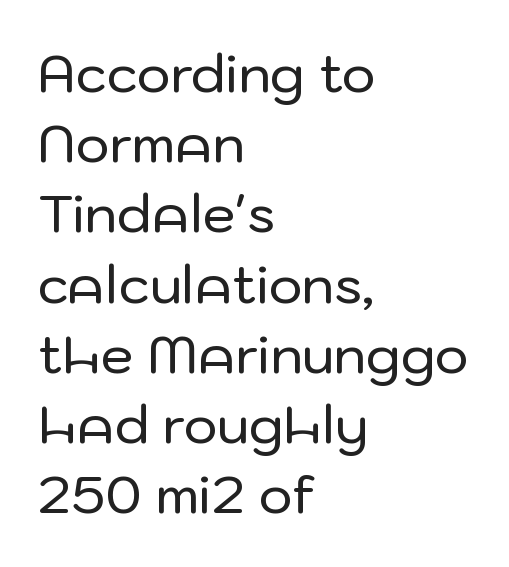
Q: Is the text italic (slanted)? A: No, it is upright.
Q: Is the typeface a serif or a sans-serif typeface? A: Sans-serif.
Q: Is the text underlined? A: No.
Q: How is the paragraph aligned? A: Left-aligned.
Q: Is the spacing between letters normal or unusually wide? A: Normal.
Q: Is the spacing between lines tight, normal or loose? A: Normal.
Q: Width (condensed, normal, or wide)? A: Normal.
Q: Stroke contrast? A: Low.
Q: x-height? A: Medium.
Q: Monospaced? A: No.
